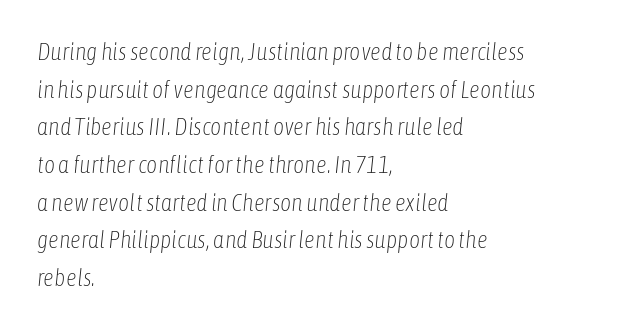
These lines were composed using italics. Has an underline been added? It has not. Baseline-to-baseline distance is the conventional proportion of letter height. Standard letterfit; no display-style spreading of the glyphs. The passage shown is not bold in any degree. Layout note: lines flush left.
